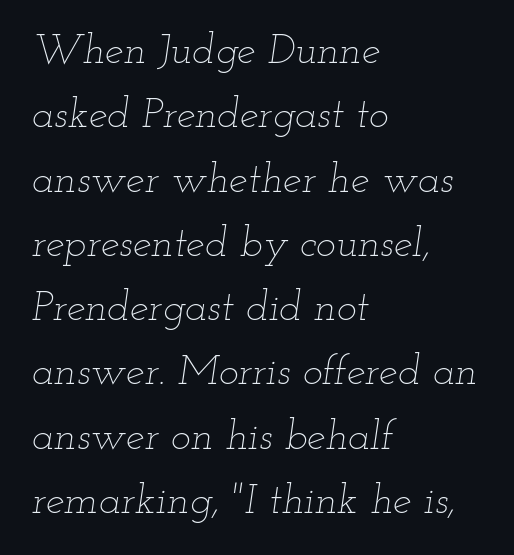
Q: Is the text bold? A: No.
Q: Is the text italic (slanted)? A: Yes, it leans right by about 12 degrees.
Q: Is the text underlined? A: No.
Q: How is the paragraph aligned? A: Left-aligned.
Q: Is the spacing between letters normal or unusually wide? A: Normal.
Q: Is the spacing between lines tight, normal or loose? A: Normal.
Q: Width (condensed, normal, or wide)? A: Wide.
Q: Stroke contrast? A: Low.
Q: x-height? A: Small.
Q: Monospaced? A: No.
